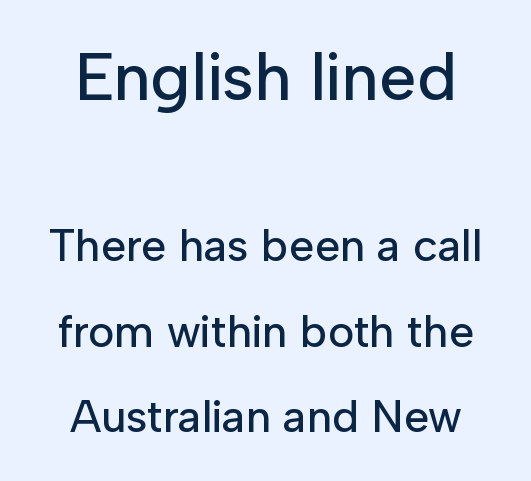
{"serif": "no", "italic": "no", "width": "normal", "stroke_contrast": "low", "x_height": "medium", "monospaced": "no", "underline": "no", "line_spacing": "loose", "line_spacing_ratio": 1.91, "letter_spacing": "normal", "letter_spacing_em": 0.0, "larger_block": "first", "size_ratio": 1.49, "glyph_px": 67}
